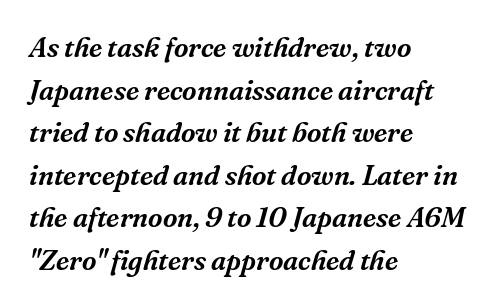
{"serif": "yes", "italic": "yes", "lean": "right", "slant_degrees": 16, "width": "normal", "stroke_contrast": "medium", "x_height": "medium", "monospaced": "no", "underline": "no", "align": "left", "line_spacing": "normal", "line_spacing_ratio": 1.52, "letter_spacing": "normal", "letter_spacing_em": 0.0, "glyph_px": 28}
